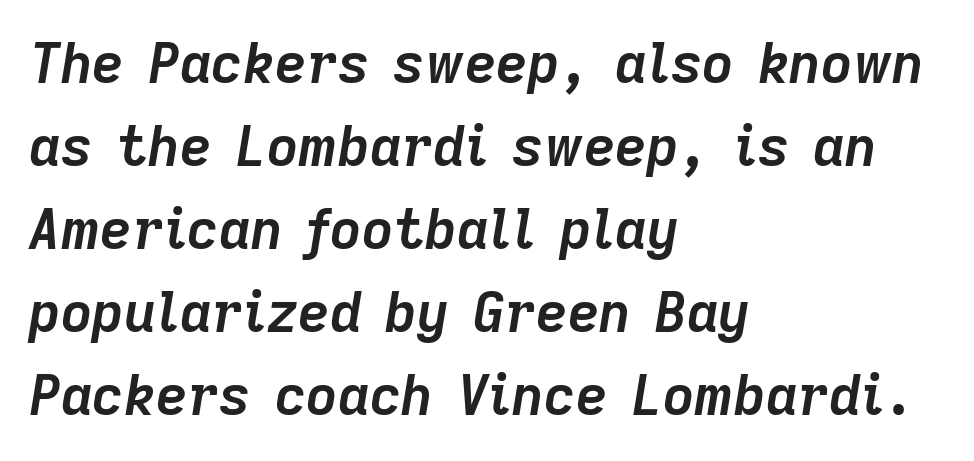
The image shows 55 px semibold type, italic (leaning right); set left-aligned, normal line spacing (1.51x), normal letter spacing, not underlined; low stroke contrast and a medium x-height.
